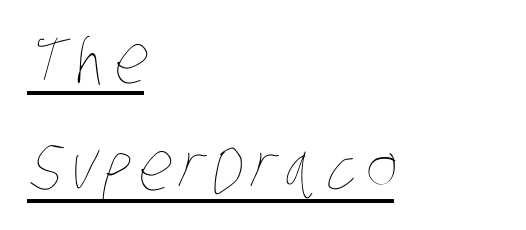
Q: Is the text bold? A: No.
Q: Is the text underlined? A: Yes.
Q: How is the paragraph aligned? A: Left-aligned.
Q: Is the spacing between lines tight, normal or loose? A: Normal.
Q: Width (condensed, normal, or wide)? A: Condensed.
Q: Stroke contrast? A: Low.
Q: x-height? A: Large.
Q: Monospaced? A: No.
